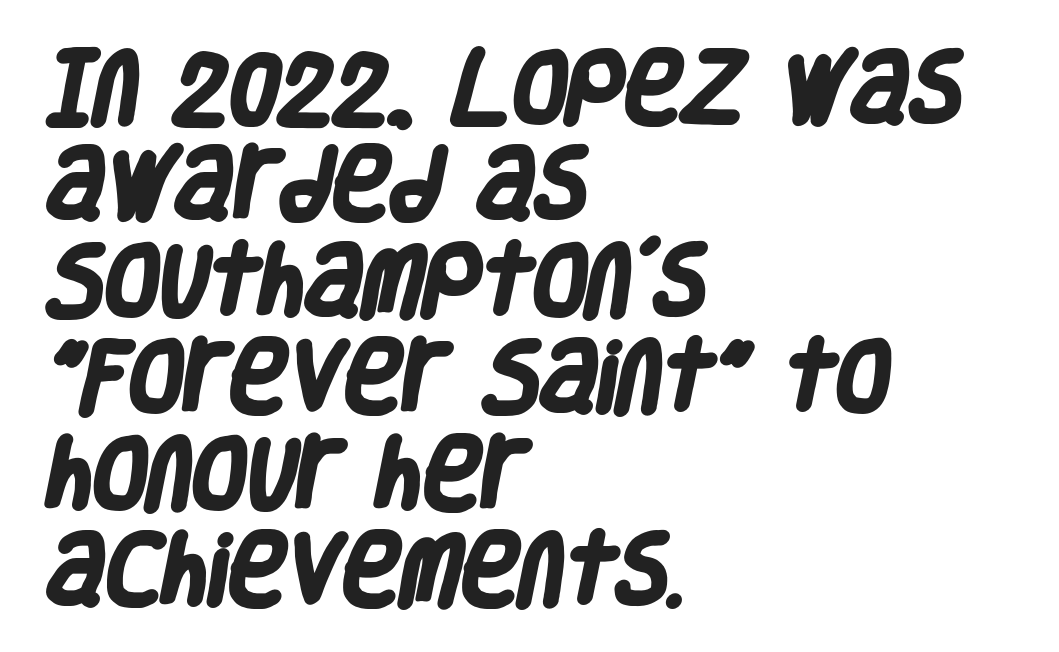
Nobody touched the tracking dial on this one. The passage shown is typeset with a sans-serif family. The strokes are fattened all the way to bold. Bare-footed words on every line.
